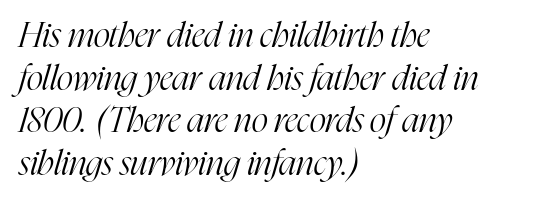
The typeface has the unassuming heft of standard copy or less. The passage shown has conventional tracking throughout. The glyphs in this specimen are seriffed. The lettering tilts uniformly, giving the passage an italic look. The face used here is proportionally spaced, like ordinary book or web type.
